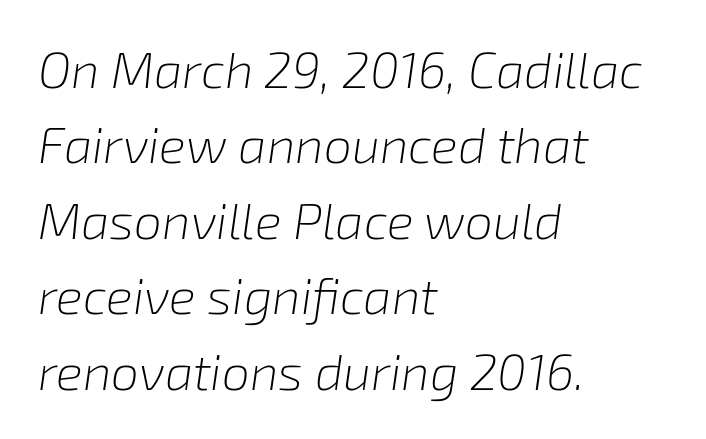
Q: Is the text bold? A: No.
Q: Is the text italic (slanted)? A: Yes, it leans right by about 8 degrees.
Q: Is the text underlined? A: No.
Q: How is the paragraph aligned? A: Left-aligned.
Q: Is the spacing between letters normal or unusually wide? A: Normal.
Q: Is the spacing between lines tight, normal or loose? A: Normal.
Q: Width (condensed, normal, or wide)? A: Normal.
Q: Stroke contrast? A: Low.
Q: x-height? A: Medium.
Q: Monospaced? A: No.
